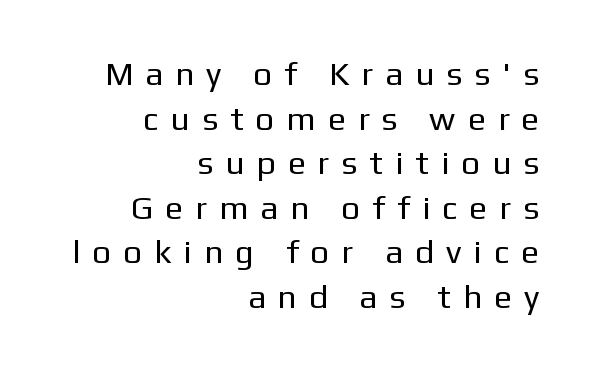
The lettering stays uniformly vertical, giving the passage a roman look. Stem width sits at or under what a default text font uses. Each row of text sits above clean, open space. The glyphs in this specimen are sans serif. Each letter keeps its own natural width here, so spacing adapts to shape. Which margin do the lines hug? The right one — the left edge is uneven.
